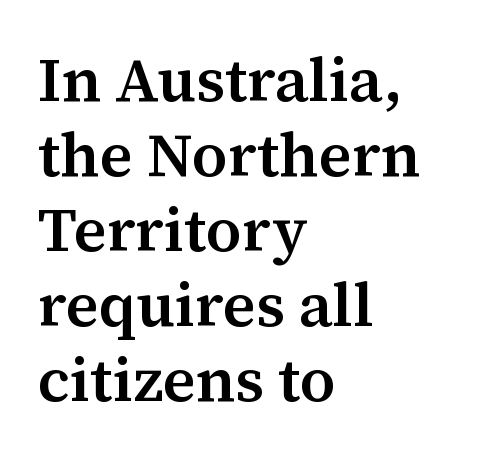
{"serif": "yes", "italic": "no", "bold": "semi", "weight": "semibold", "width": "normal", "stroke_contrast": "medium", "x_height": "medium", "monospaced": "no", "underline": "no", "align": "left", "line_spacing_ratio": 1.21, "letter_spacing": "normal", "letter_spacing_em": 0.0, "glyph_px": 62}
